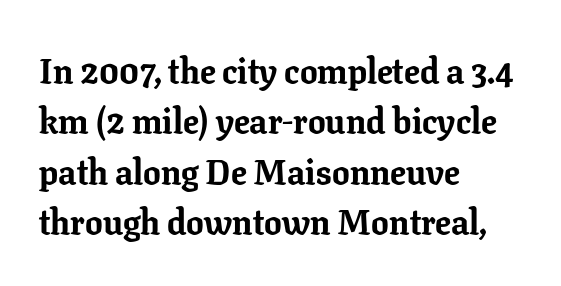
{"serif": "yes", "italic": "no", "bold": "yes", "weight": "bold", "width": "normal", "stroke_contrast": "low", "x_height": "medium", "monospaced": "no", "underline": "no", "align": "left", "line_spacing": "normal", "line_spacing_ratio": 1.44, "letter_spacing": "normal", "letter_spacing_em": 0.0, "glyph_px": 35}
